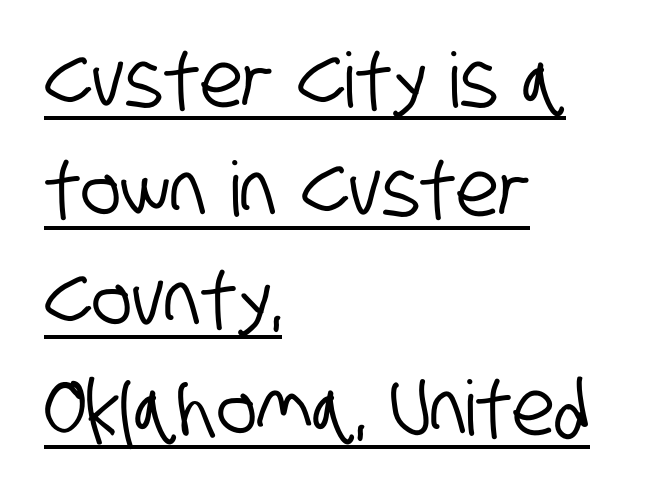
{"serif": "no", "width": "condensed", "stroke_contrast": "low", "x_height": "large", "monospaced": "no", "underline": "yes", "align": "left", "line_spacing": "normal", "line_spacing_ratio": 1.44, "letter_spacing": "normal", "letter_spacing_em": 0.0, "glyph_px": 76}
